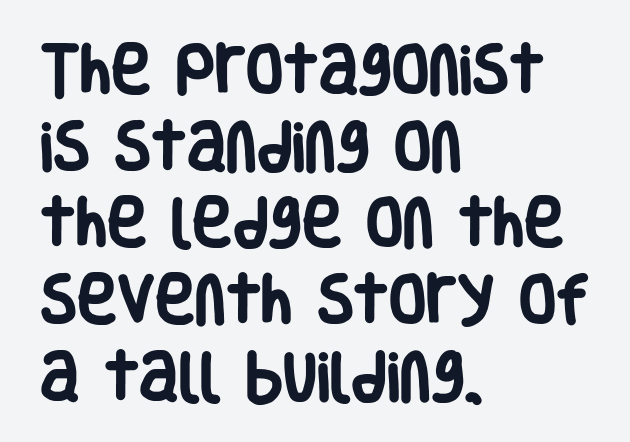
{"serif": "no", "italic": "no", "bold": "yes", "weight": "heavy", "width": "condensed", "stroke_contrast": "low", "x_height": "large", "monospaced": "no", "underline": "no", "align": "left", "line_spacing": "normal", "line_spacing_ratio": 1.42, "letter_spacing": "normal", "letter_spacing_em": 0.0, "glyph_px": 54}
